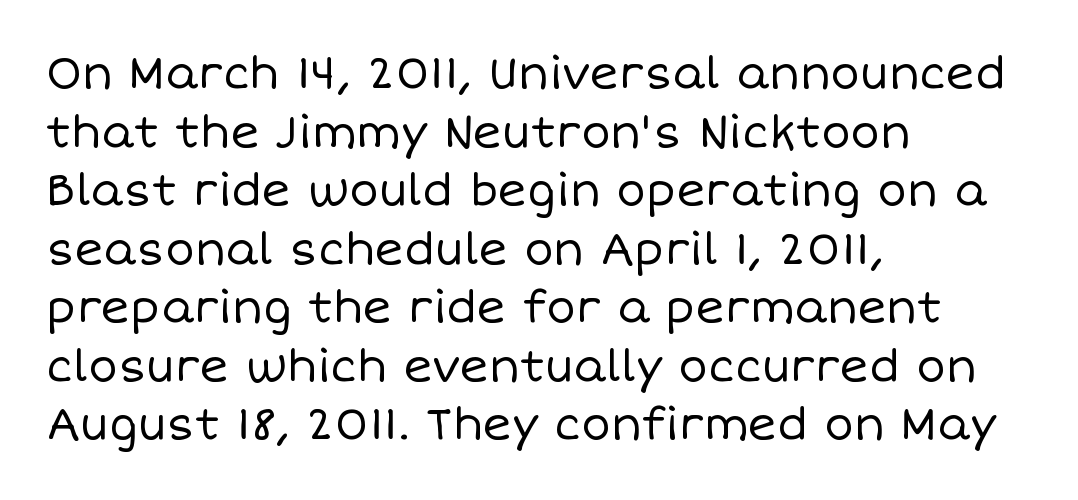
{"italic": "no", "bold": "no", "weight": "regular", "width": "normal", "stroke_contrast": "low", "x_height": "large", "monospaced": "no", "underline": "no", "align": "left", "line_spacing": "normal", "line_spacing_ratio": 1.33, "letter_spacing": "normal", "letter_spacing_em": 0.0, "glyph_px": 44}
